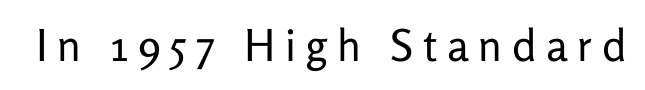
Q: Is the text bold? A: No.
Q: Is the text italic (slanted)? A: No, it is upright.
Q: Is the typeface a serif or a sans-serif typeface? A: Sans-serif.
Q: Is the text underlined? A: No.
Q: Is the spacing between letters normal or unusually wide? A: Unusually wide.
Q: Width (condensed, normal, or wide)? A: Normal.
Q: Stroke contrast? A: Low.
Q: x-height? A: Medium.
Q: Monospaced? A: No.
